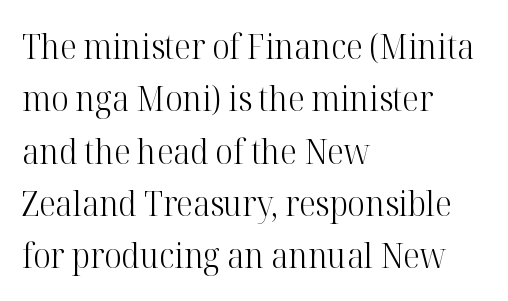
Q: Is the text bold? A: No.
Q: Is the text italic (slanted)? A: No, it is upright.
Q: Is the typeface a serif or a sans-serif typeface? A: Serif.
Q: Is the text underlined? A: No.
Q: How is the paragraph aligned? A: Left-aligned.
Q: Is the spacing between letters normal or unusually wide? A: Normal.
Q: Is the spacing between lines tight, normal or loose? A: Normal.
Q: Width (condensed, normal, or wide)? A: Normal.
Q: Stroke contrast? A: High.
Q: x-height? A: Medium.
Q: Monospaced? A: No.
